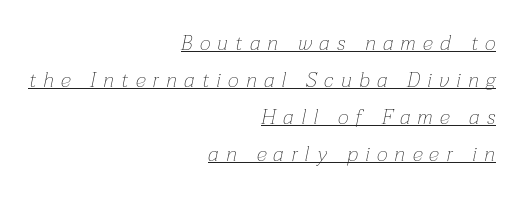
The image shows 21 px text type, italic (leaning right); set right-aligned, line spacing 1.76x, unusually wide letter spacing (+0.35 em), underlined.
